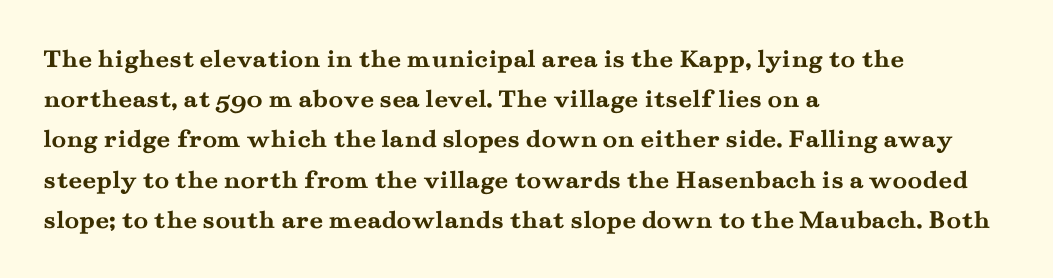
The image shows 27 px bold type, upright; set left-aligned, normal line spacing (1.49x), normal letter spacing, not underlined.
